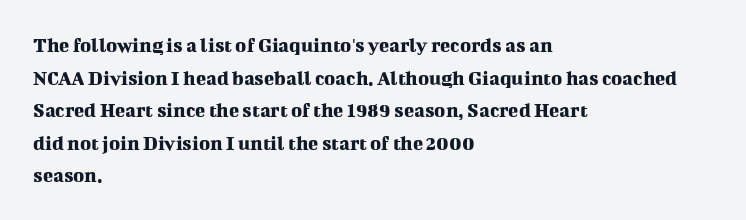
The image shows 21 px text type, upright; set left-aligned, normal line spacing (1.55x), normal letter spacing, not underlined.
